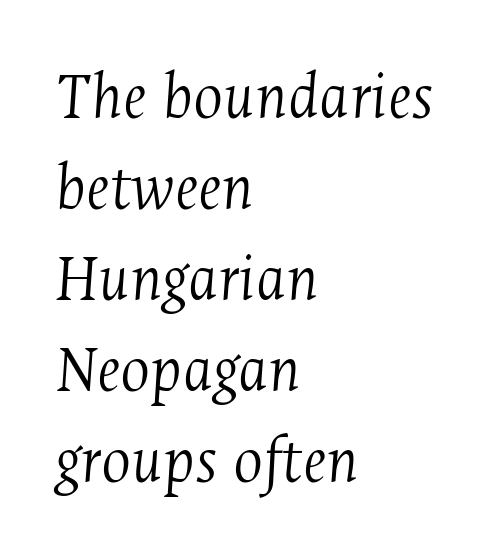
{"serif": "yes", "italic": "yes", "lean": "right", "slant_degrees": 4, "bold": "no", "weight": "light", "width": "condensed", "stroke_contrast": "medium", "x_height": "medium", "monospaced": "no", "underline": "no", "align": "left", "line_spacing": "normal", "line_spacing_ratio": 1.3, "letter_spacing": "normal", "letter_spacing_em": 0.0, "glyph_px": 70}
